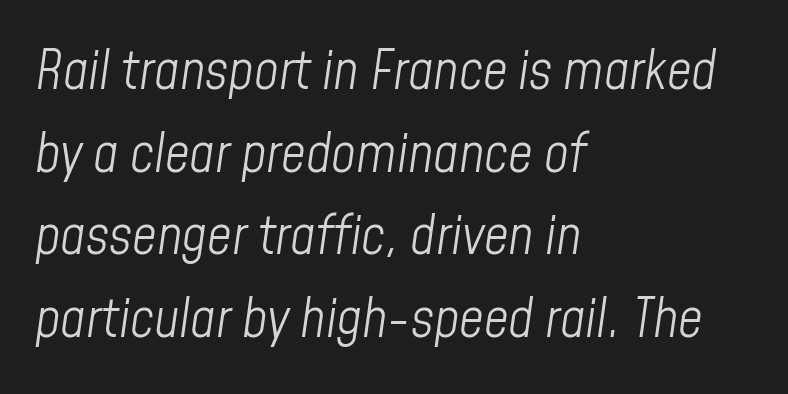
{"italic": "yes", "lean": "right", "slant_degrees": 8, "bold": "no", "weight": "light", "width": "condensed", "stroke_contrast": "low", "x_height": "medium", "monospaced": "no", "underline": "no", "align": "left", "line_spacing": "normal", "line_spacing_ratio": 1.53, "letter_spacing": "normal", "letter_spacing_em": 0.0, "glyph_px": 54}
